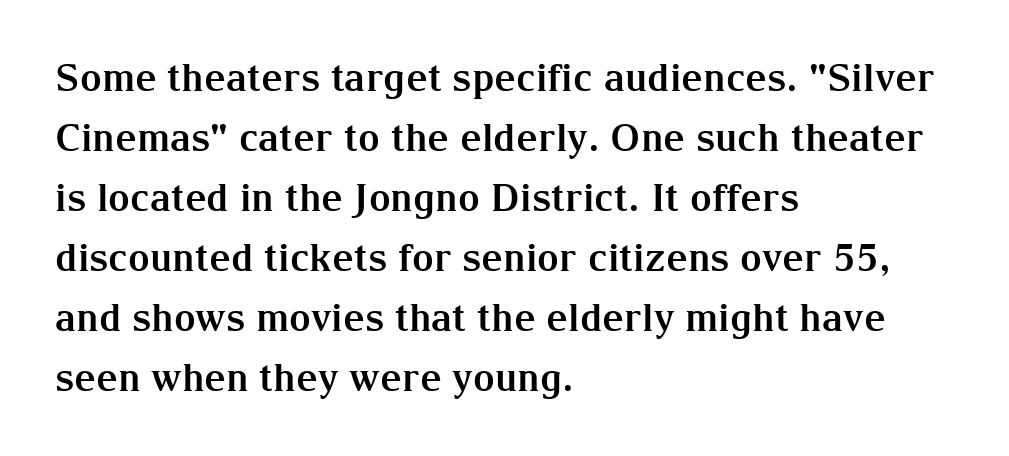
The image shows 38 px bold serif type, upright; set left-aligned, normal line spacing (1.58x), normal letter spacing, not underlined; medium stroke contrast and a medium x-height.
